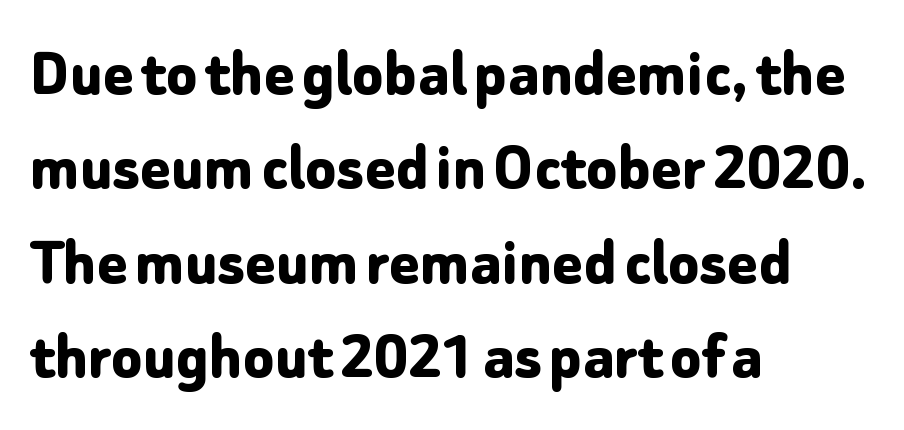
The image shows 71 px bold sans-serif type, upright; set left-aligned, normal line spacing (1.33x), normal letter spacing, not underlined; low stroke contrast and a medium x-height.
